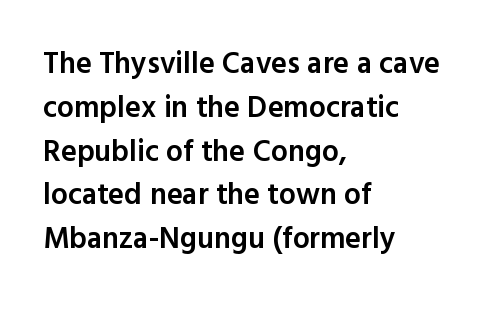
The image shows 30 px semibold sans-serif type, upright; set left-aligned, normal line spacing (1.46x), normal letter spacing, not underlined; a medium x-height.
